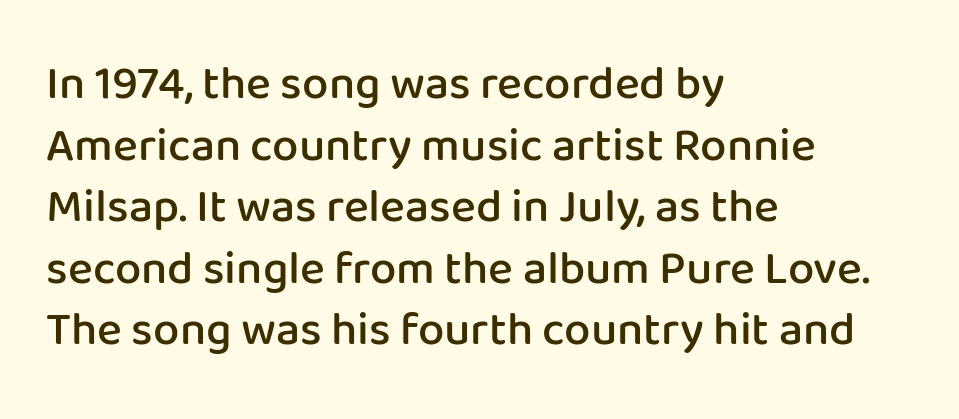
Here the designer chose a conventional face with non-uniform glyph widths. If you drew a ruler down the left edge, every line would touch it. Does the lettering tilt? It doesn't — this is upright. Honestly, the letter spacing is just normal — you wouldn't notice it.
